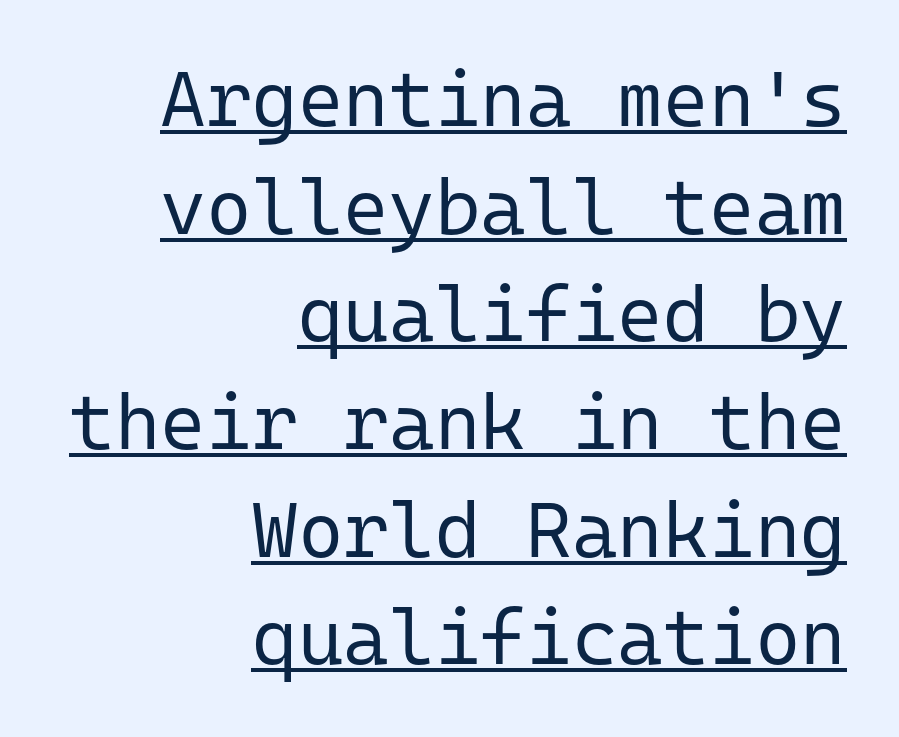
One-word summary of the alignment: right. Does the leading feel generous? No, just average. The characters are drawn with everyday or finer stroke widths. The designer went with a sans here, leaving each stem footless. Compared with typical body copy, the letter spacing here is the same.
